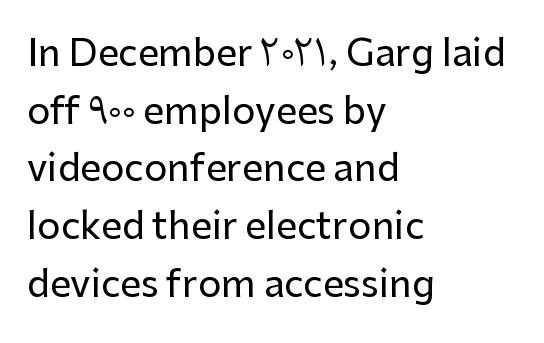
Q: Is the text italic (slanted)? A: No, it is upright.
Q: Is the typeface a serif or a sans-serif typeface? A: Sans-serif.
Q: Is the text underlined? A: No.
Q: How is the paragraph aligned? A: Left-aligned.
Q: Is the spacing between letters normal or unusually wide? A: Normal.
Q: Is the spacing between lines tight, normal or loose? A: Normal.
Q: Width (condensed, normal, or wide)? A: Normal.
Q: Stroke contrast? A: Low.
Q: x-height? A: Medium.
Q: Monospaced? A: No.
